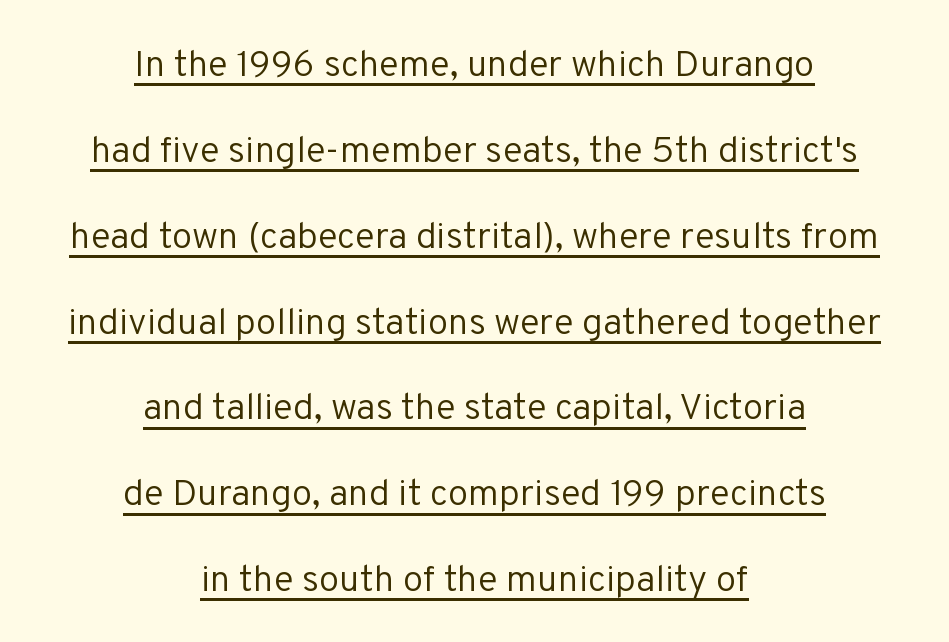
The image shows 37 px regular-weight sans-serif type, upright; set centered, loose line spacing (2.32x), normal letter spacing, underlined; low stroke contrast and a medium x-height.
